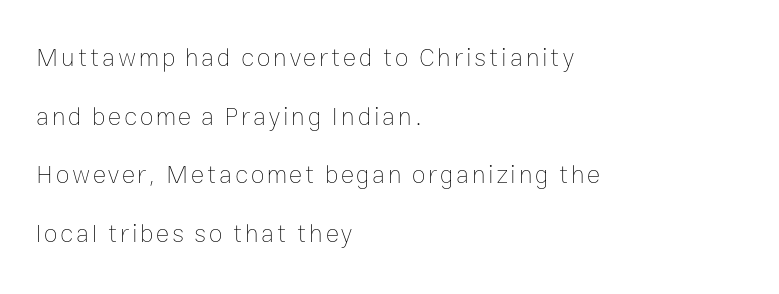
The rendering anchors every line to the left-hand side. The lettering holds an erect, upright posture throughout. Weight: in the light-to-regular range. This sample trades compactness for vertical openness between lines. Has an underline been added? It has not.
